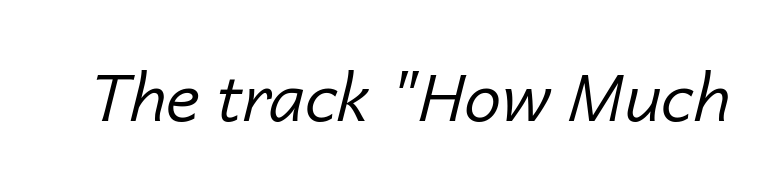
The characters are drawn with everyday or finer stroke widths. The typography opts for an oblique posture over an upright one. These lines keep a tight, regular rhythm from letter to letter. Type without underlining. Each letter keeps its own natural width here, so spacing adapts to shape.
